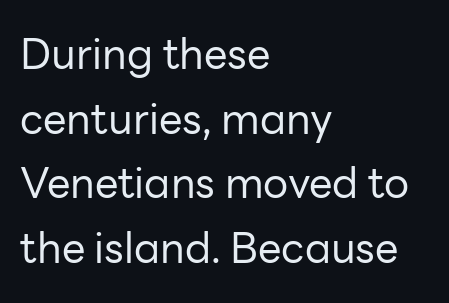
When letters stand straight like this, we call the style roman or upright. Teacher's note: observe the even left margin — that is flush-left alignment. The line-height multiplier appears to be the usual default. The passage shown is not underscored anywhere.
